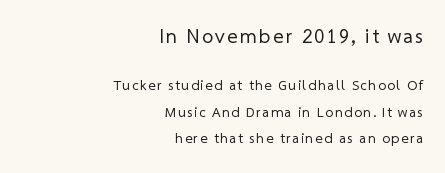
{"bold": "no", "underline": "no", "align": "right", "line_spacing_ratio": 1.87, "larger_block": "first", "size_ratio": 1.43, "glyph_px": 20}
